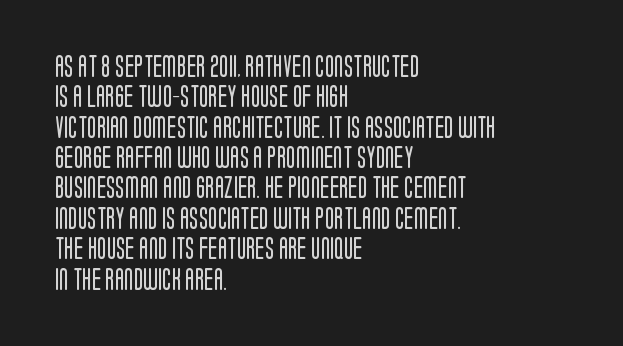
A quiet, ordinary-to-light weight characterises the typeface. The text block is weighted toward the left margin, trailing off unevenly rightward. This rendering leaves character spacing at its baseline value. Characters remain perfectly vertical along every line. The strip under each line holds only bare page.
